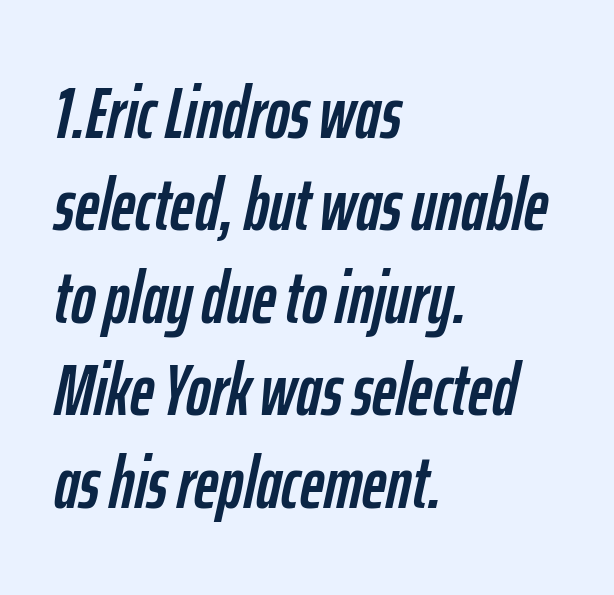
Q: Is the text italic (slanted)? A: Yes, it leans right by about 12 degrees.
Q: Is the text underlined? A: No.
Q: How is the paragraph aligned? A: Left-aligned.
Q: Is the spacing between letters normal or unusually wide? A: Normal.
Q: Is the spacing between lines tight, normal or loose? A: Normal.
Q: Width (condensed, normal, or wide)? A: Condensed.
Q: Stroke contrast? A: Low.
Q: x-height? A: Medium.
Q: Monospaced? A: No.
